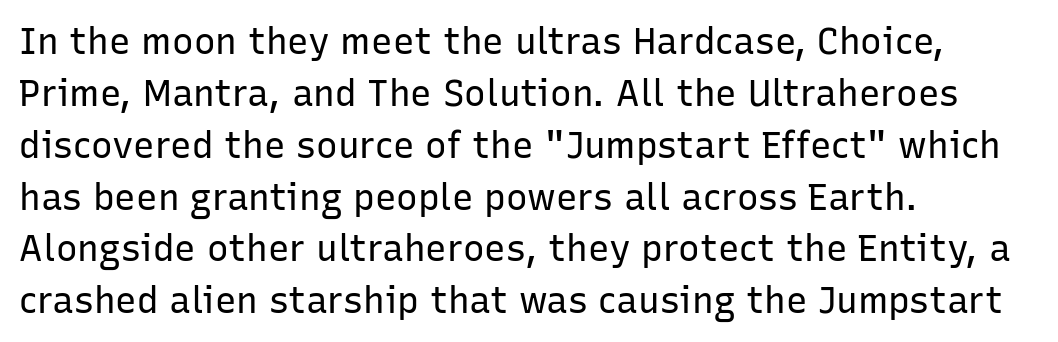
The image shows 36 px regular-weight sans-serif type, upright; set left-aligned, normal line spacing (1.44x), normal letter spacing, not underlined; low stroke contrast and a medium x-height.
